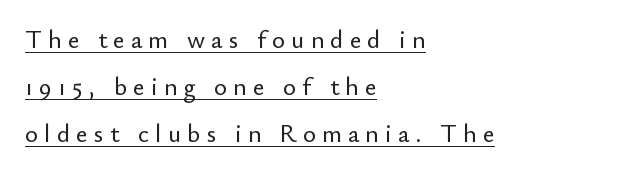
Q: Is the text italic (slanted)? A: No, it is upright.
Q: Is the text underlined? A: Yes.
Q: How is the paragraph aligned? A: Left-aligned.
Q: Is the spacing between letters normal or unusually wide? A: Unusually wide.
